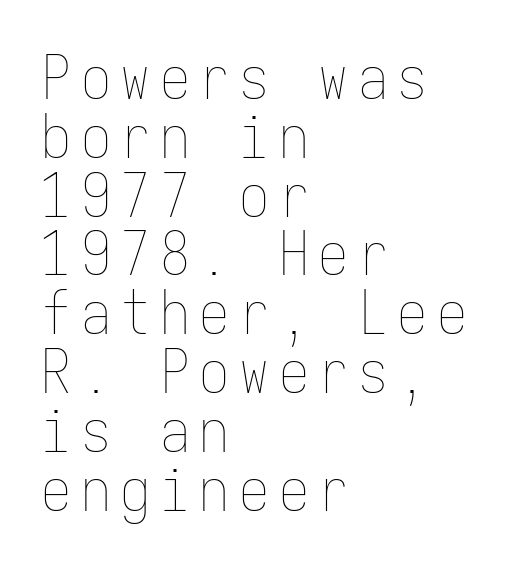
The image shows 60 px thin, condensed type, upright, monospaced; set left-aligned, tight line spacing (0.98x), not underlined; low stroke contrast and a medium x-height.
